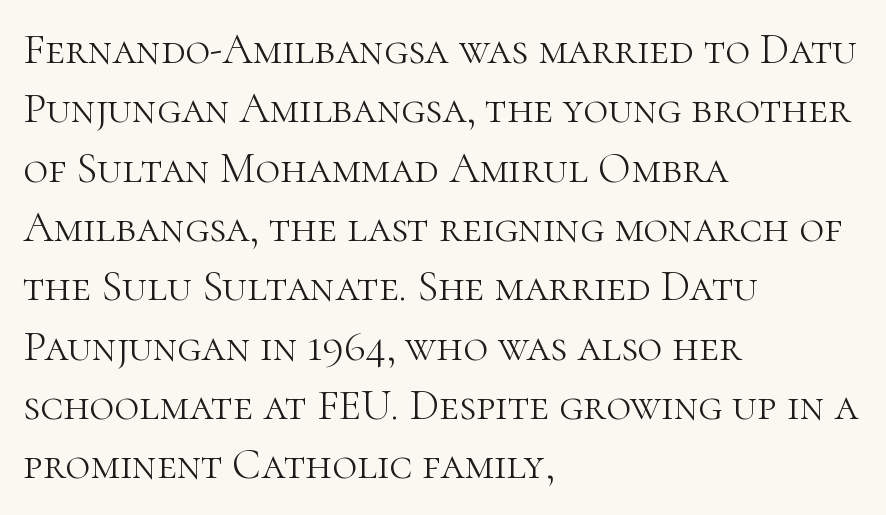
The image shows 43 px light serif type, upright; set left-aligned, normal line spacing (1.38x), normal letter spacing, not underlined; high stroke contrast and a medium x-height.
